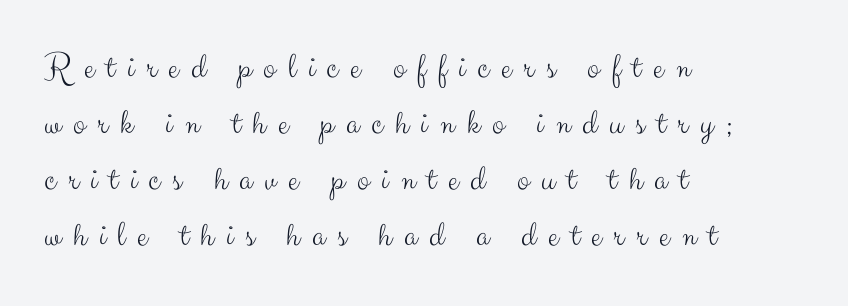
Honestly, the row spacing looks completely unremarkable. What stands out about the letter spacing? Its width — letters are far apart. The characters display no serif detailing; their extremities are plain.
